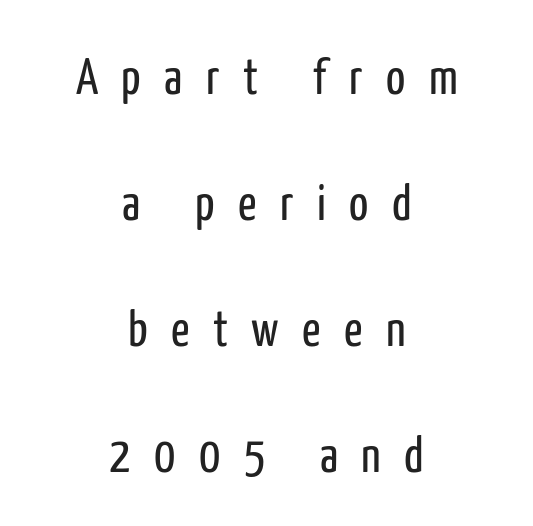
{"serif": "no", "italic": "no", "bold": "no", "weight": "regular", "width": "condensed", "stroke_contrast": "low", "x_height": "medium", "monospaced": "no", "underline": "no", "align": "center", "line_spacing": "loose", "line_spacing_ratio": 2.47, "letter_spacing": "wide", "letter_spacing_em": 0.46, "glyph_px": 51}
